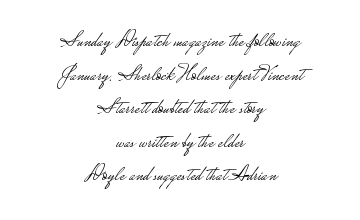
Q: Is the text bold? A: No.
Q: Is the text italic (slanted)? A: Yes.
Q: Is the text underlined? A: No.
Q: How is the paragraph aligned? A: Centered.
Q: Is the spacing between letters normal or unusually wide? A: Normal.
Q: Is the spacing between lines tight, normal or loose? A: Normal.
